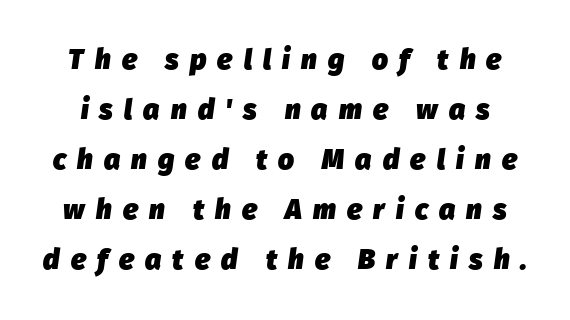
The image shows 28 px heavy type, italic (leaning right); set line spacing 1.79x, unusually wide letter spacing (+0.4 em), not underlined; low stroke contrast and a medium x-height.
